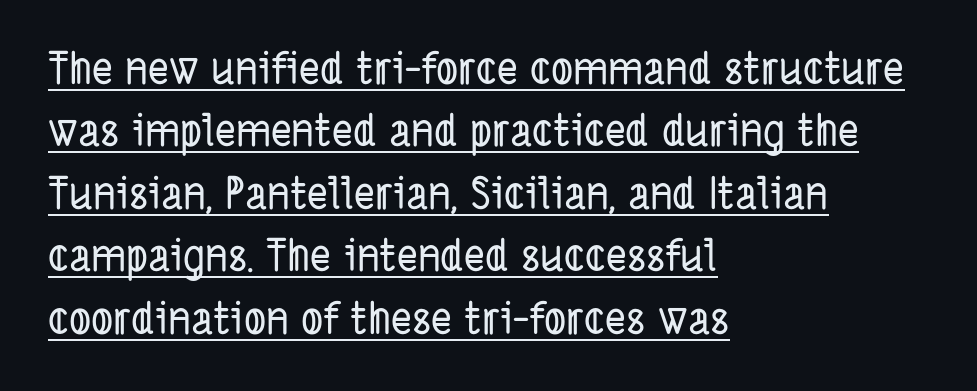
Grotesque or geometric, the face here clearly has no serifs. You could not count columns in this text — the font is proportionally spaced. Line beginnings align vertically; line endings do not. These lines sit exactly where default settings would place them. The lettering is marked with a stroke running underneath it.
